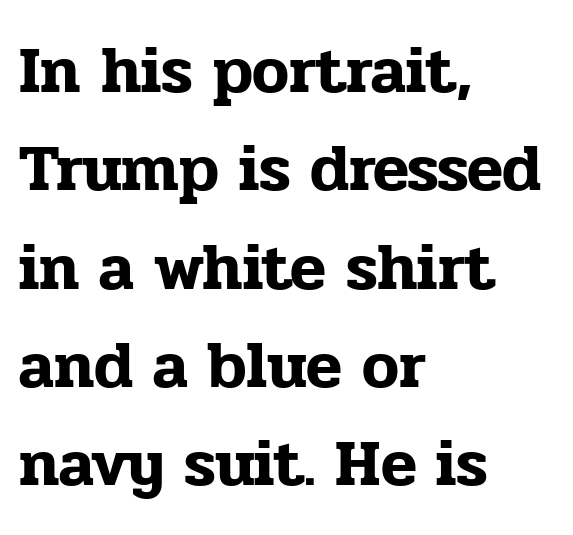
Q: Is the text italic (slanted)? A: No, it is upright.
Q: Is the typeface a serif or a sans-serif typeface? A: Serif.
Q: Is the text underlined? A: No.
Q: How is the paragraph aligned? A: Left-aligned.
Q: Is the spacing between letters normal or unusually wide? A: Normal.
Q: Is the spacing between lines tight, normal or loose? A: Normal.
Q: Width (condensed, normal, or wide)? A: Normal.
Q: Stroke contrast? A: Low.
Q: x-height? A: Medium.
Q: Monospaced? A: No.
